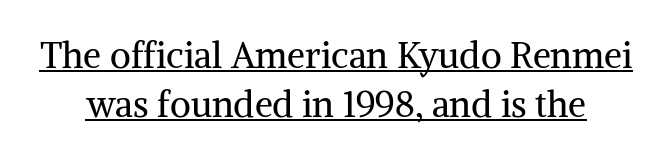
The image shows 36 px regular-weight serif type, upright; set normal line spacing (1.36x), normal letter spacing, underlined; medium stroke contrast and a medium x-height.
